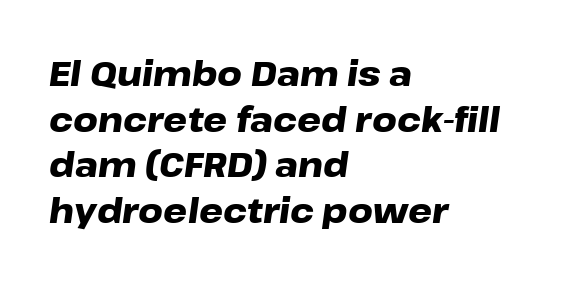
Q: Is the text bold? A: Yes.
Q: Is the text italic (slanted)? A: Yes, it leans right by about 8 degrees.
Q: Is the text underlined? A: No.
Q: How is the paragraph aligned? A: Left-aligned.
Q: Is the spacing between letters normal or unusually wide? A: Normal.
Q: Is the spacing between lines tight, normal or loose? A: Normal.
Q: Width (condensed, normal, or wide)? A: Wide.
Q: Stroke contrast? A: Low.
Q: x-height? A: Medium.
Q: Monospaced? A: No.
